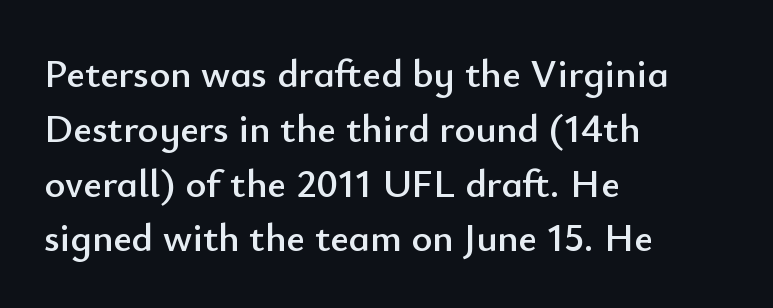
Rendered with straight, roman letterforms. Vertically, the passage feels balanced, rows spaced as you'd expect. Nobody drew a line under any word here. Reading down the block, your eye returns to a fixed left position each line. The letters sit at their default tracking, neither squeezed nor spread. Here the designer chose a conventional face with non-uniform glyph widths.
